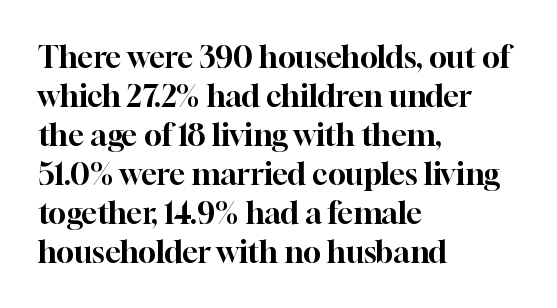
The image shows 30 px serif type, upright; set left-aligned, normal line spacing (1.3x), normal letter spacing, not underlined; high stroke contrast and a medium x-height.
